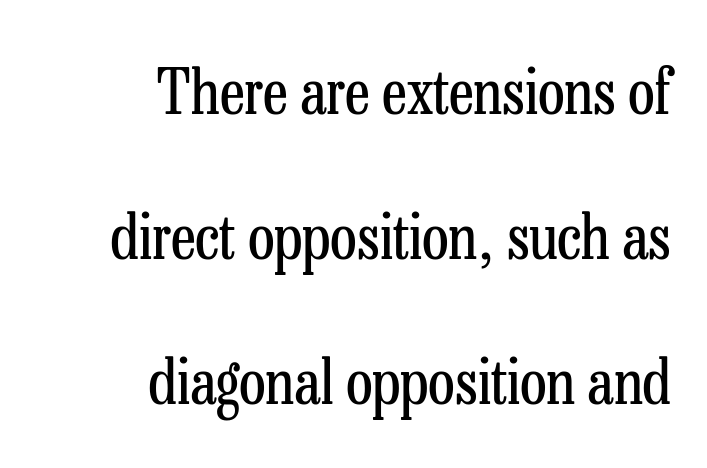
Each letter's strokes conclude with small projecting serifs. Reading down the block, your eye finds every line finishing at a fixed right position. Students, note that the glyphs here touch the page at normal intervals. Looks like regular typesetting: each glyph gets only the width it needs.
